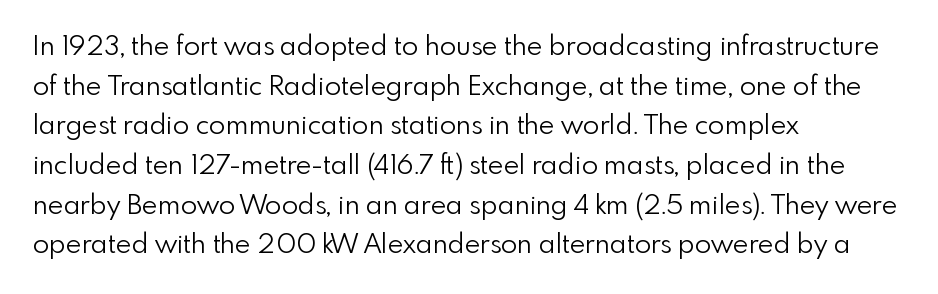
The image shows 27 px text type, upright; set left-aligned, normal line spacing (1.47x), normal letter spacing, not underlined.
